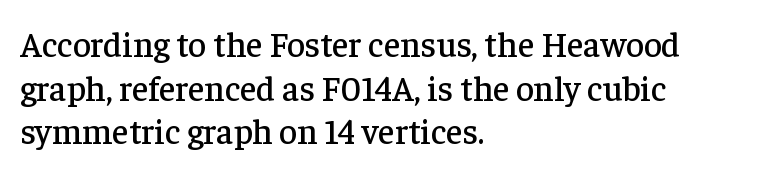
Q: Is the text italic (slanted)? A: No, it is upright.
Q: Is the typeface a serif or a sans-serif typeface? A: Serif.
Q: Is the text underlined? A: No.
Q: How is the paragraph aligned? A: Left-aligned.
Q: Is the spacing between letters normal or unusually wide? A: Normal.
Q: Is the spacing between lines tight, normal or loose? A: Normal.
Q: Width (condensed, normal, or wide)? A: Normal.
Q: Stroke contrast? A: Low.
Q: x-height? A: Medium.
Q: Monospaced? A: No.
